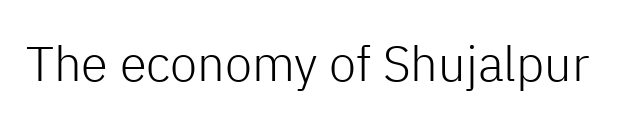
The image shows 49 px light sans-serif type, upright; set normal letter spacing, not underlined; low stroke contrast and a medium x-height.
